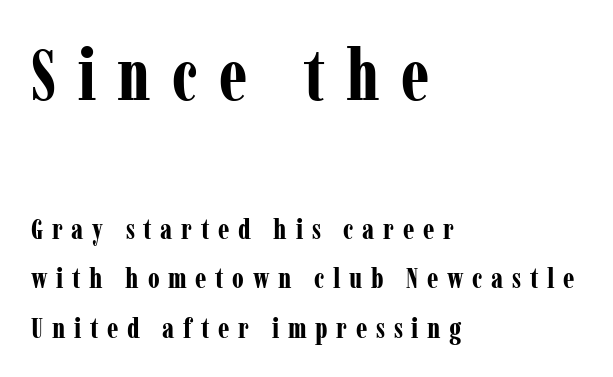
Q: Is the text bold? A: Yes.
Q: Is the text italic (slanted)? A: No, it is upright.
Q: Is the typeface a serif or a sans-serif typeface? A: Serif.
Q: Is the text underlined? A: No.
Q: How is the paragraph aligned? A: Left-aligned.
Q: Is the spacing between letters normal or unusually wide? A: Unusually wide.
Q: Is the spacing between lines tight, normal or loose? A: Normal.
Q: Which block of text is set in a larger size, the first (top) or the second (bottom)? A: The first (top) one.
Q: Width (condensed, normal, or wide)? A: Condensed.
Q: Stroke contrast? A: Low.
Q: x-height? A: Medium.
Q: Monospaced? A: No.
